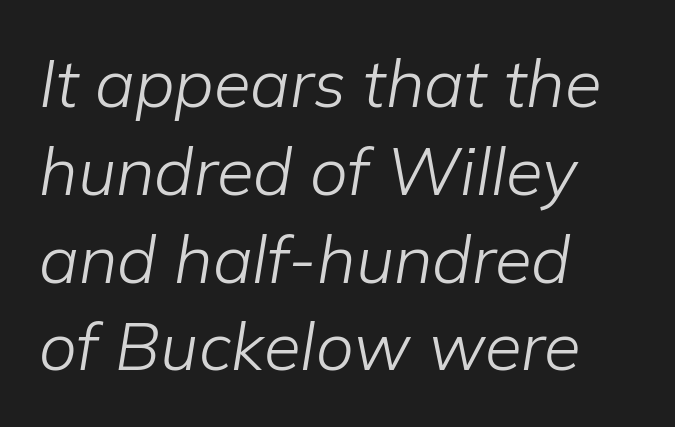
{"italic": "yes", "lean": "right", "slant_degrees": 9, "bold": "no", "weight": "light", "width": "normal", "stroke_contrast": "low", "x_height": "medium", "monospaced": "no", "underline": "no", "align": "left", "line_spacing": "normal", "line_spacing_ratio": 1.31, "letter_spacing": "normal", "letter_spacing_em": 0.0, "glyph_px": 67}
